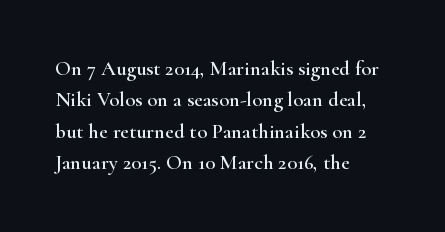
The image shows 21 px text type, upright; set left-aligned, normal line spacing (1.5x), normal letter spacing, not underlined.
